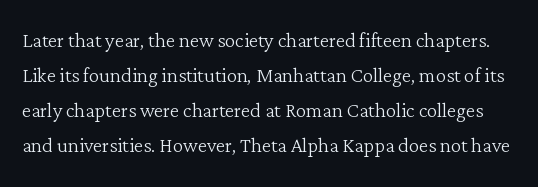
Style check: upright. Notice how descenders clear the ascenders below comfortably — that's standard leading. The passage shown is not underscored anywhere. Compared with typical body copy, the letter spacing here is the same. The characters are drawn with everyday or finer stroke widths.
